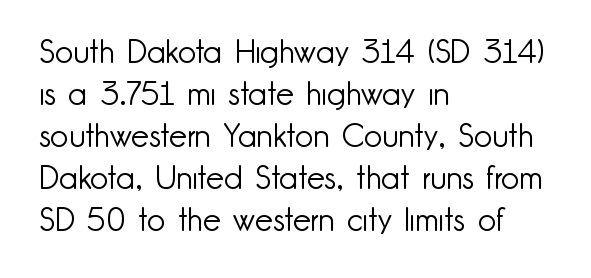
Q: Is the text bold? A: No.
Q: Is the text italic (slanted)? A: No, it is upright.
Q: Is the typeface a serif or a sans-serif typeface? A: Sans-serif.
Q: Is the text underlined? A: No.
Q: How is the paragraph aligned? A: Left-aligned.
Q: Is the spacing between letters normal or unusually wide? A: Normal.
Q: Is the spacing between lines tight, normal or loose? A: Normal.
Q: Width (condensed, normal, or wide)? A: Normal.
Q: Stroke contrast? A: Low.
Q: x-height? A: Small.
Q: Monospaced? A: No.
